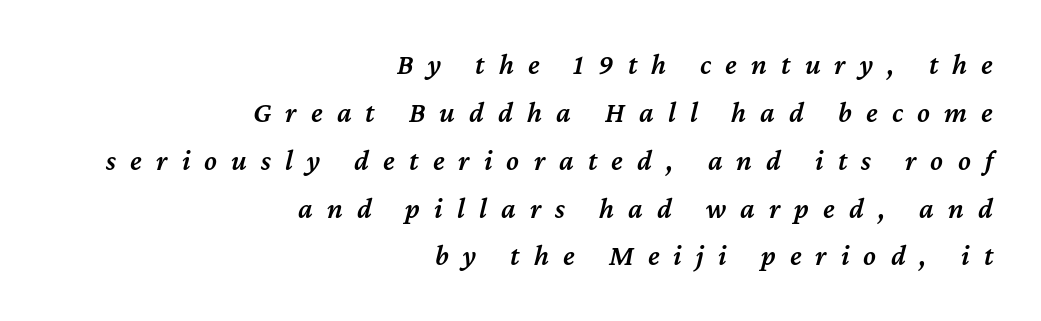
Layout note: lines flush right. A somewhat darkened texture: the type is semibold rather than bold. One glance says typical: line gaps are just what's usual. Spacing between characters has been opened up far beyond the box default. Descenders are the only things crossing below the line. Does the lettering tilt? It does — this is italic.
